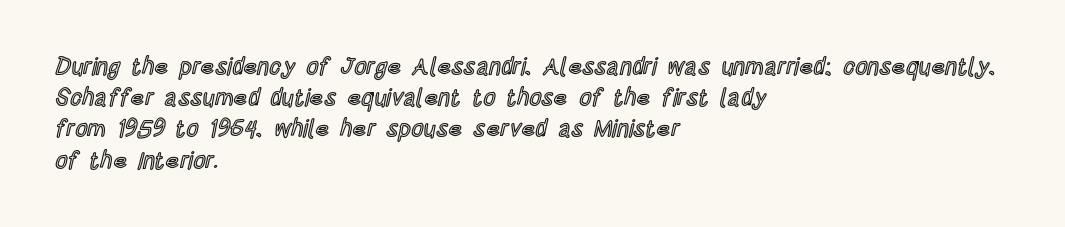
The image shows 24 px text type; set left-aligned, normal line spacing (1.3x), normal letter spacing, not underlined.
